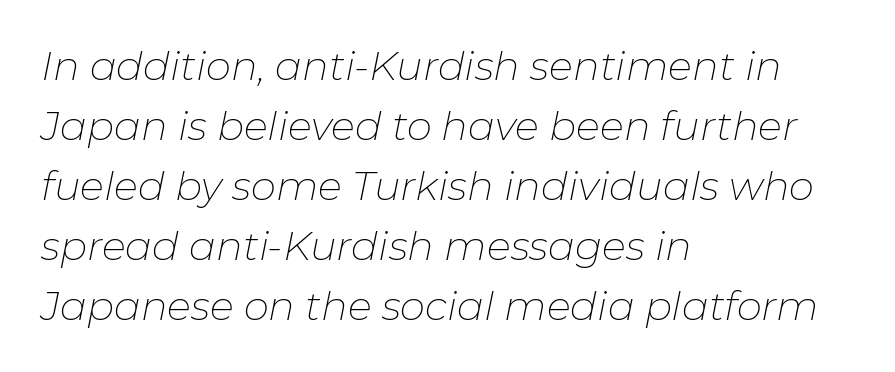
This block has exactly the height ordinary leading produces. The passage is arranged the way most books set body copy — flush left. Is the letter spacing exaggerated? No — it looks like the ordinary default. The letters advance in unequal steps, a hallmark of proportional type. Is the stroke heavy? The answer is a plain regular-or-lighter. Descenders are the only things crossing below the line.
